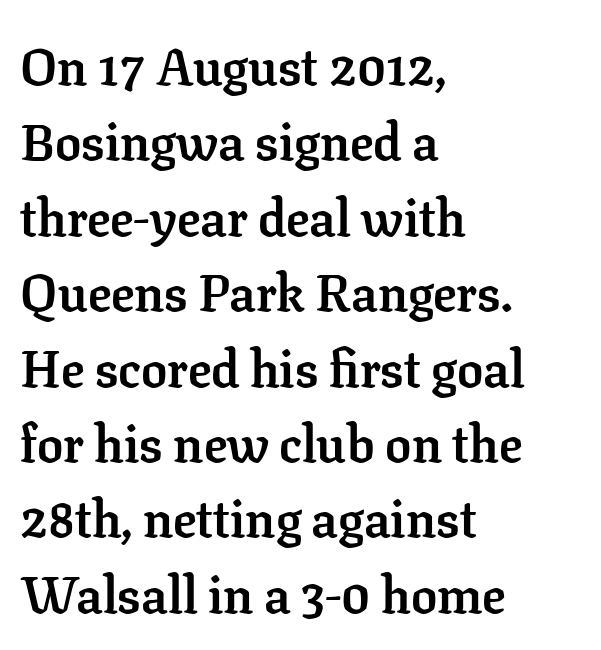
Q: Is the text bold? A: Yes.
Q: Is the text italic (slanted)? A: No, it is upright.
Q: Is the typeface a serif or a sans-serif typeface? A: Serif.
Q: Is the text underlined? A: No.
Q: How is the paragraph aligned? A: Left-aligned.
Q: Is the spacing between letters normal or unusually wide? A: Normal.
Q: Is the spacing between lines tight, normal or loose? A: Normal.
Q: Width (condensed, normal, or wide)? A: Normal.
Q: Stroke contrast? A: Low.
Q: x-height? A: Medium.
Q: Monospaced? A: No.
